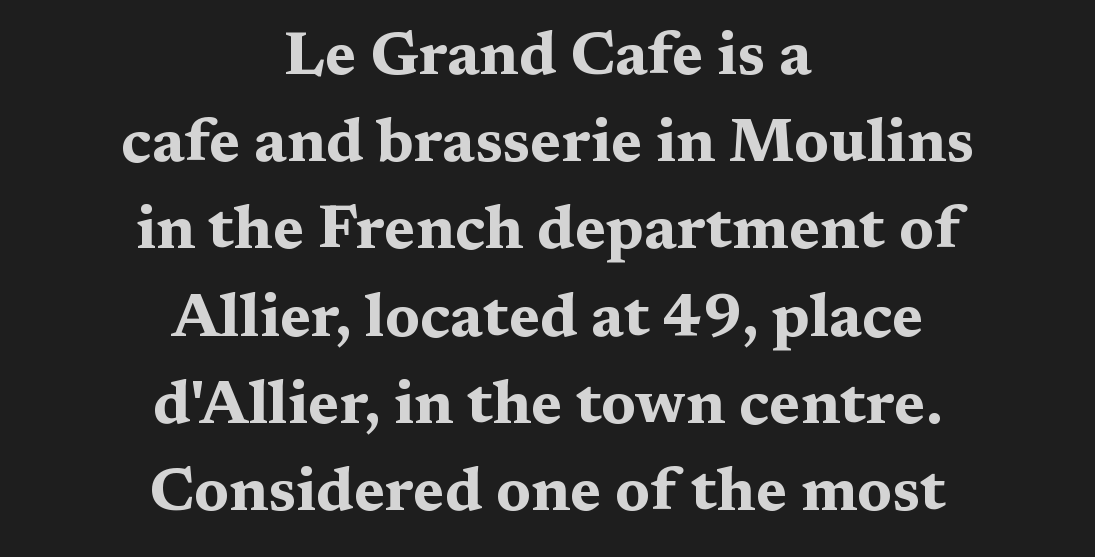
The image shows 61 px bold, wide serif type, upright; set centered, normal line spacing (1.43x), normal letter spacing, not underlined; medium stroke contrast and a medium x-height.
